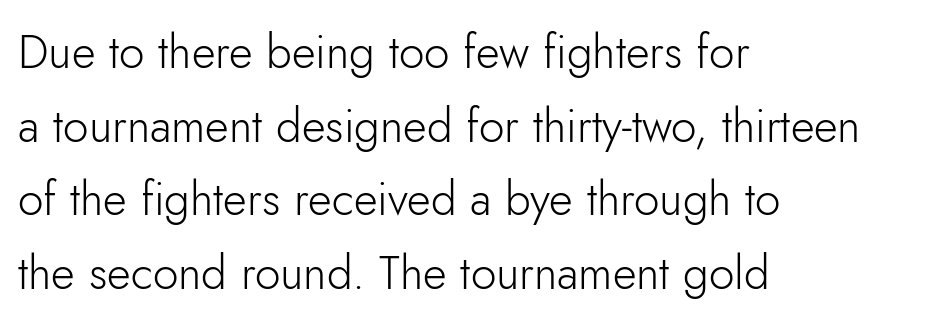
The image shows 46 px light sans-serif type, upright; set left-aligned, normal line spacing (1.6x), normal letter spacing, not underlined; low stroke contrast and a small x-height.
